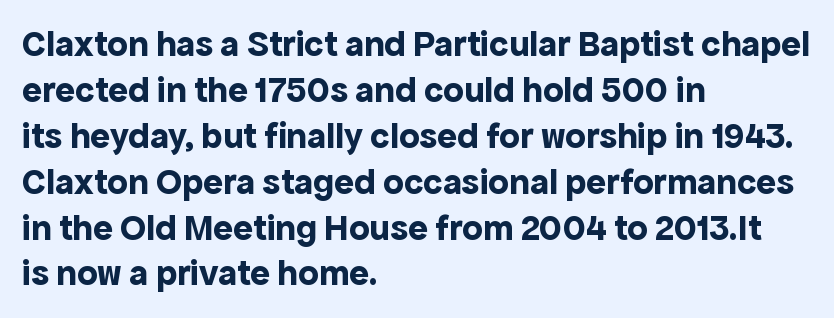
Q: Is the text bold? A: Yes.
Q: Is the text italic (slanted)? A: No, it is upright.
Q: Is the typeface a serif or a sans-serif typeface? A: Sans-serif.
Q: Is the text underlined? A: No.
Q: How is the paragraph aligned? A: Left-aligned.
Q: Is the spacing between letters normal or unusually wide? A: Normal.
Q: Width (condensed, normal, or wide)? A: Normal.
Q: x-height? A: Medium.
Q: Monospaced? A: No.
